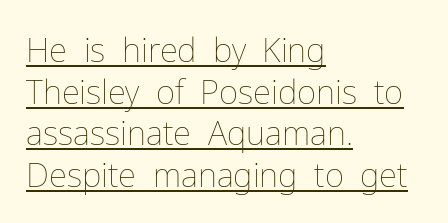
{"italic": "no", "bold": "no", "weight": "thin", "width": "normal", "stroke_contrast": "low", "x_height": "medium", "monospaced": "no", "underline": "yes", "align": "left", "line_spacing": "normal", "line_spacing_ratio": 1.26, "letter_spacing": "normal", "letter_spacing_em": 0.0, "glyph_px": 33}
